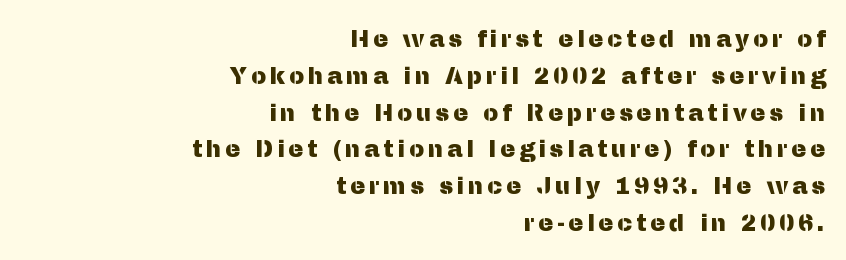
{"italic": "no", "underline": "no", "align": "right", "line_spacing": "normal", "line_spacing_ratio": 1.6, "glyph_px": 23}
